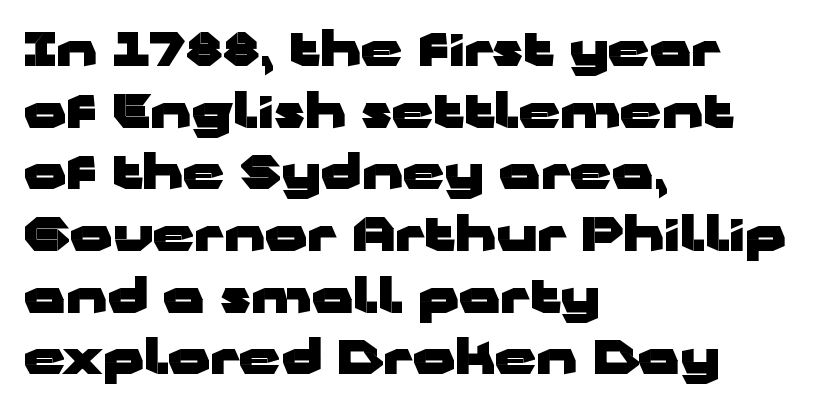
Q: Is the text bold? A: Yes.
Q: Is the text italic (slanted)? A: No, it is upright.
Q: Is the typeface a serif or a sans-serif typeface? A: Sans-serif.
Q: Is the text underlined? A: No.
Q: How is the paragraph aligned? A: Left-aligned.
Q: Is the spacing between letters normal or unusually wide? A: Normal.
Q: Is the spacing between lines tight, normal or loose? A: Normal.
Q: Width (condensed, normal, or wide)? A: Wide.
Q: Stroke contrast? A: Low.
Q: x-height? A: Medium.
Q: Monospaced? A: No.
